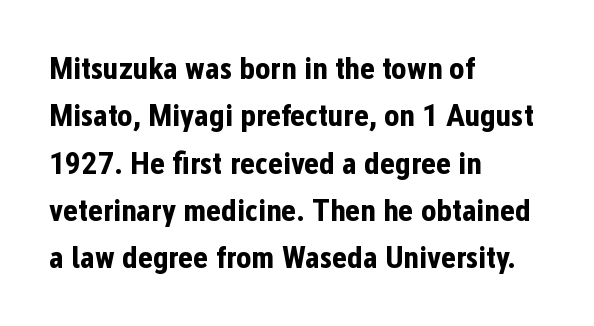
{"serif": "no", "italic": "no", "bold": "yes", "weight": "bold", "width": "condensed", "stroke_contrast": "low", "x_height": "medium", "monospaced": "no", "underline": "no", "align": "left", "line_spacing": "normal", "line_spacing_ratio": 1.48, "letter_spacing": "normal", "letter_spacing_em": 0.0, "glyph_px": 32}
